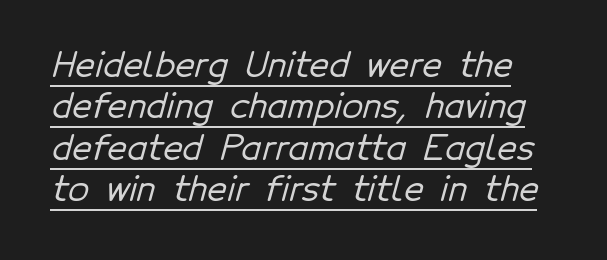
The image shows 34 px sans-serif type; set line spacing 1.22x, normal letter spacing, underlined; low stroke contrast and a medium x-height.
